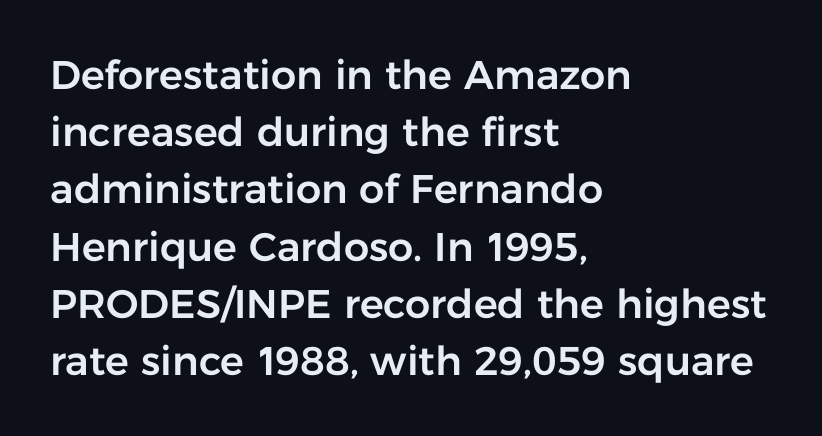
Serifs: no, the terminals of the letterforms are clean. How are the letters spaced? Ordinarily, with no added tracking. One glance says typical: line gaps are just what's usual. Line beginnings align vertically; line endings do not.
